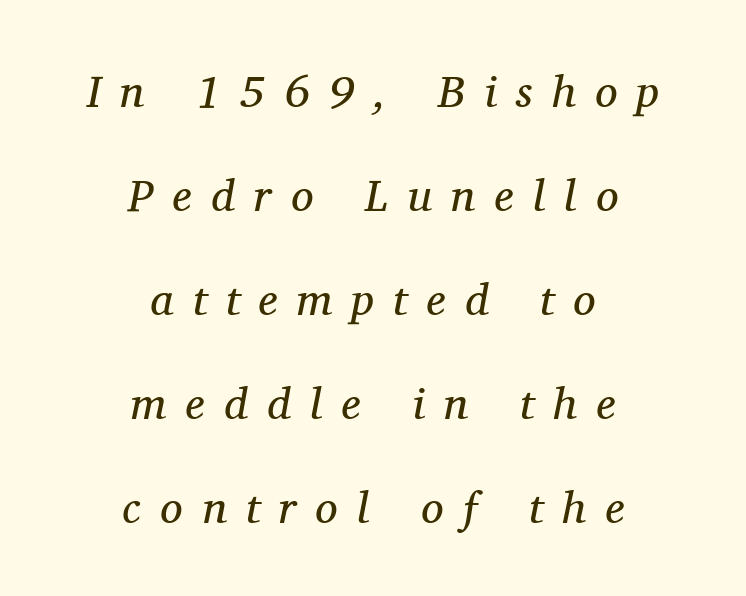
These glyphs show unthickened strokes, regular width or finer. The glyphs look as if they've been sheared to an angle. The face used here is rendered with a markedly widened letterfit. You could fit nearly another row in the gap between these rows. Stroke terminals: seriffed.
